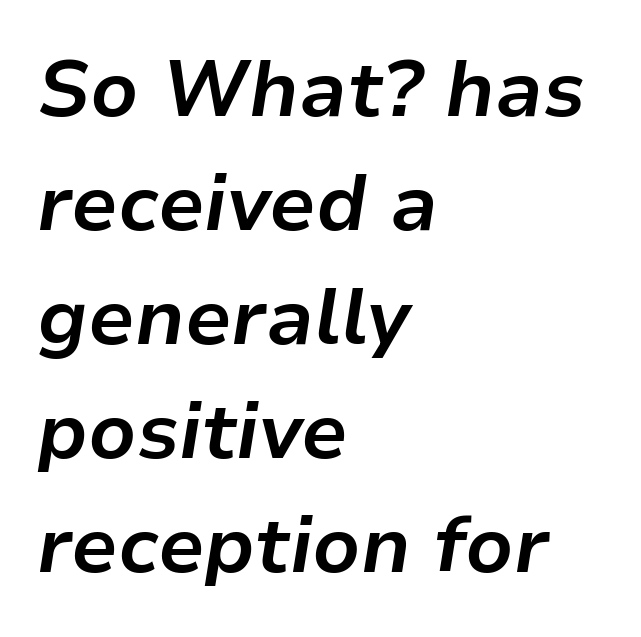
{"italic": "yes", "lean": "right", "slant_degrees": 9, "bold": "yes", "weight": "bold", "width": "normal", "stroke_contrast": "low", "x_height": "medium", "monospaced": "no", "underline": "no", "align": "left", "line_spacing": "normal", "line_spacing_ratio": 1.46, "letter_spacing": "normal", "letter_spacing_em": 0.0, "glyph_px": 78}
